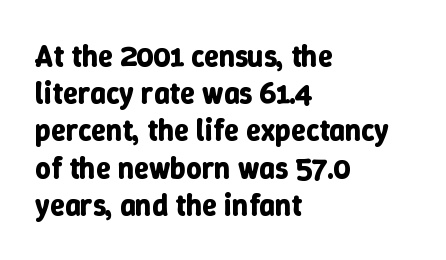
The baseline area is clear. Style check: upright. Students, note that the glyphs here touch the page at normal intervals. Weight check: bold — yes, fully.
